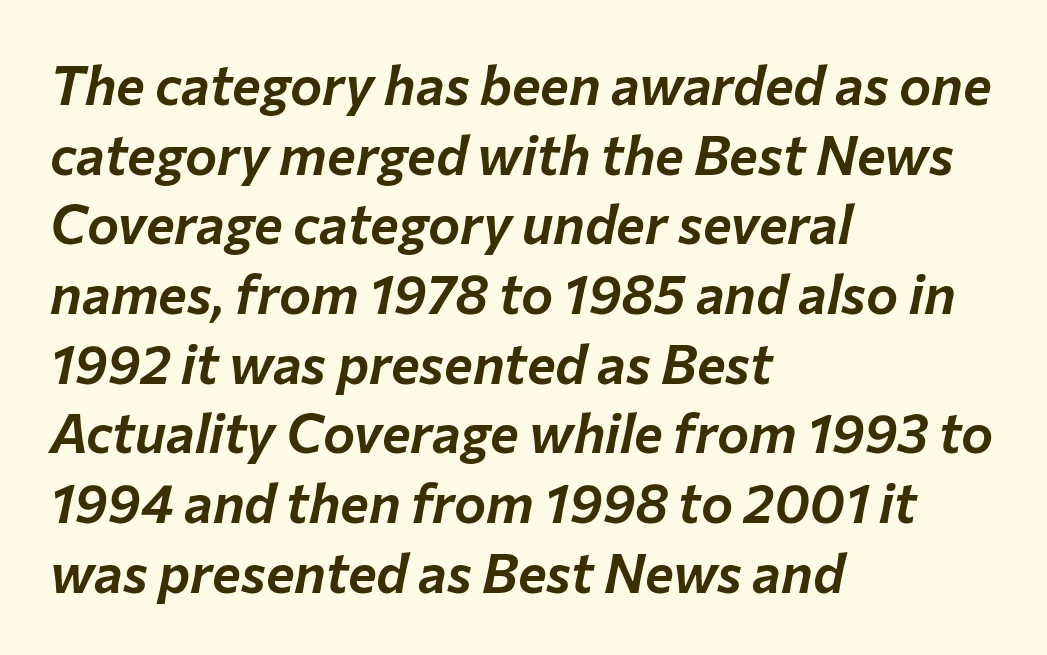
Q: Is the text italic (slanted)? A: Yes, it leans right by about 12 degrees.
Q: Is the text underlined? A: No.
Q: How is the paragraph aligned? A: Left-aligned.
Q: Is the spacing between letters normal or unusually wide? A: Normal.
Q: Is the spacing between lines tight, normal or loose? A: Normal.
Q: Width (condensed, normal, or wide)? A: Normal.
Q: Stroke contrast? A: Low.
Q: x-height? A: Medium.
Q: Monospaced? A: No.
